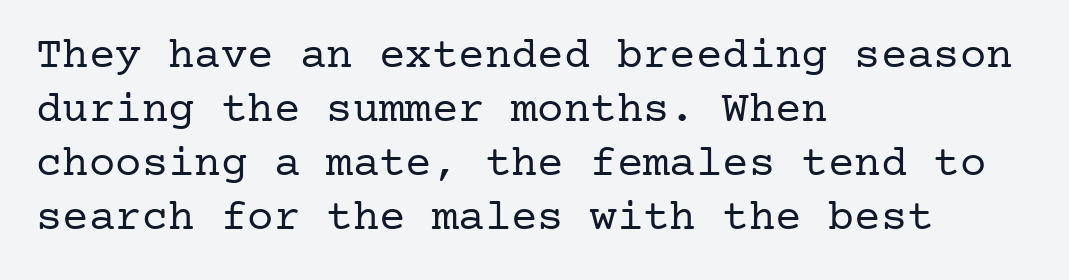
The image shows 44 px regular-weight serif type, upright; set left-aligned, line spacing 1.23x, normal letter spacing, not underlined; low stroke contrast and a medium x-height.
